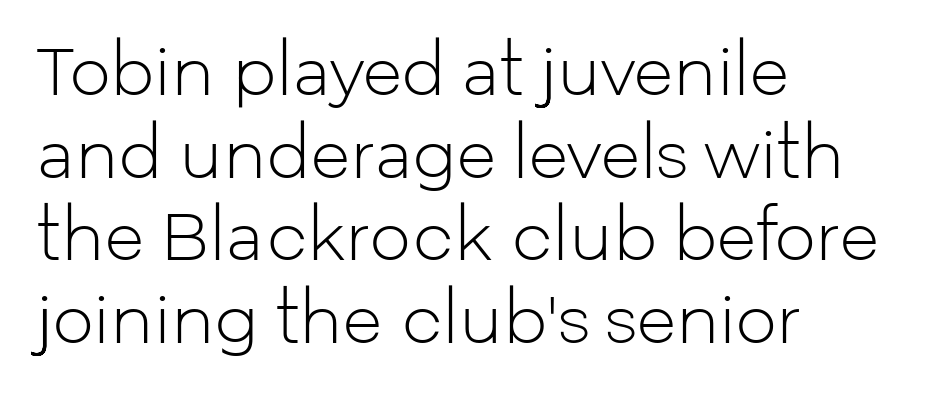
{"serif": "no", "italic": "no", "bold": "no", "weight": "light", "width": "normal", "stroke_contrast": "low", "x_height": "medium", "monospaced": "no", "underline": "no", "align": "left", "line_spacing": "normal", "line_spacing_ratio": 1.27, "letter_spacing": "normal", "letter_spacing_em": 0.0, "glyph_px": 65}
